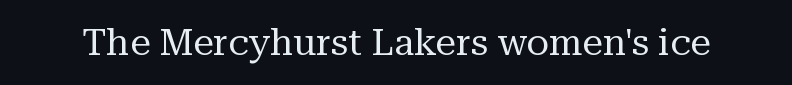
Q: Is the text bold? A: No.
Q: Is the text italic (slanted)? A: No, it is upright.
Q: Is the typeface a serif or a sans-serif typeface? A: Serif.
Q: Is the text underlined? A: No.
Q: Is the spacing between letters normal or unusually wide? A: Normal.
Q: Width (condensed, normal, or wide)? A: Normal.
Q: Stroke contrast? A: Medium.
Q: x-height? A: Medium.
Q: Monospaced? A: No.
